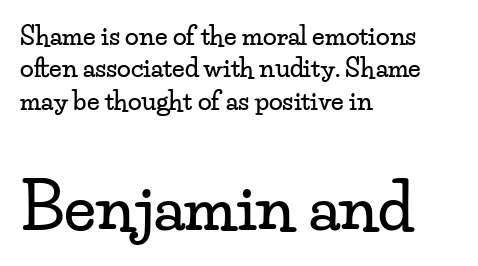
{"serif": "yes", "italic": "no", "width": "wide", "stroke_contrast": "low", "x_height": "small", "monospaced": "no", "underline": "no", "align": "left", "line_spacing": "normal", "line_spacing_ratio": 1.3, "letter_spacing": "normal", "letter_spacing_em": 0.0, "larger_block": "second", "size_ratio": 2.52, "glyph_px": 63}
